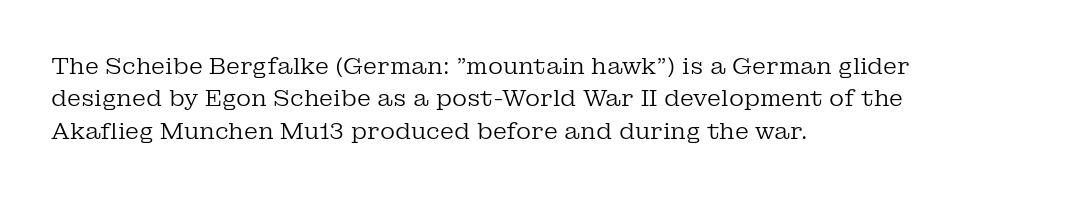
Q: Is the text bold? A: No.
Q: Is the text italic (slanted)? A: No, it is upright.
Q: Is the text underlined? A: No.
Q: How is the paragraph aligned? A: Left-aligned.
Q: Is the spacing between letters normal or unusually wide? A: Normal.
Q: Is the spacing between lines tight, normal or loose? A: Normal.
